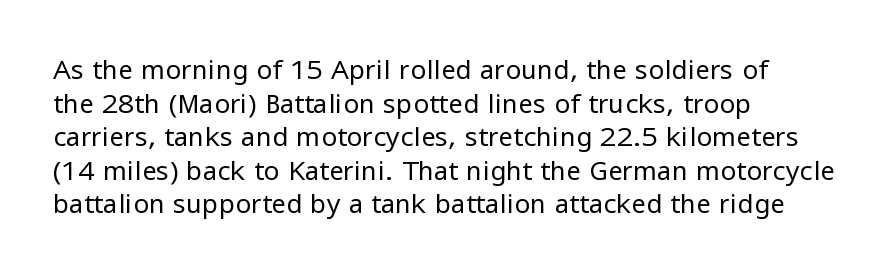
Interline gaps are of average width in this sample. In terms of posture, this sample is upright. Teacher's note: observe the even left margin — that is flush-left alignment. The cut favours lightness, reaching ordinary text weight at its darkest.
